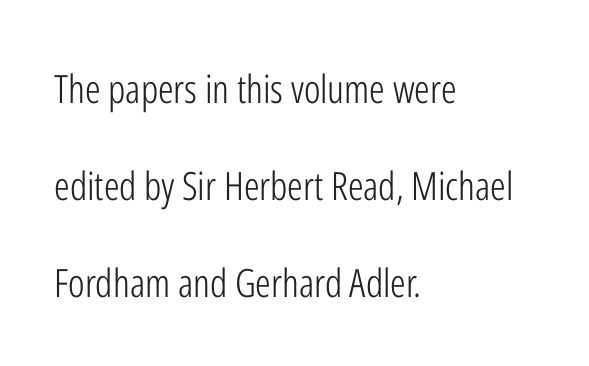
Q: Is the text bold? A: No.
Q: Is the text italic (slanted)? A: No, it is upright.
Q: Is the typeface a serif or a sans-serif typeface? A: Sans-serif.
Q: Is the text underlined? A: No.
Q: How is the paragraph aligned? A: Left-aligned.
Q: Is the spacing between letters normal or unusually wide? A: Normal.
Q: Is the spacing between lines tight, normal or loose? A: Loose.
Q: Width (condensed, normal, or wide)? A: Condensed.
Q: Stroke contrast? A: Low.
Q: x-height? A: Medium.
Q: Monospaced? A: No.
